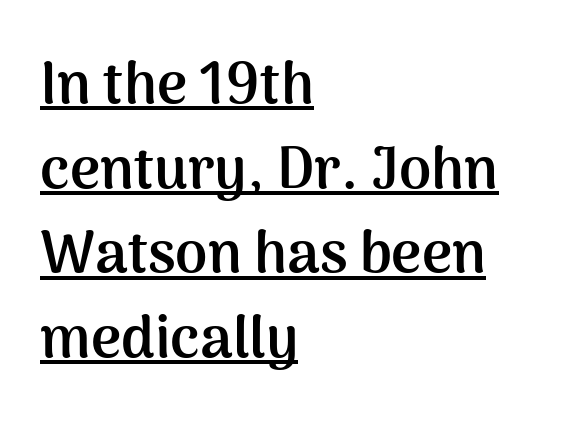
Set as a true bold cut, around the 700 mark. Is the letter spacing exaggerated? No — it looks like the ordinary default. Leading matches the norm, producing a regular column. This is the regular roman posture of the typeface. The rendering uses the underline text-decoration. Proportional: the letters do not fall into vertical columns.
